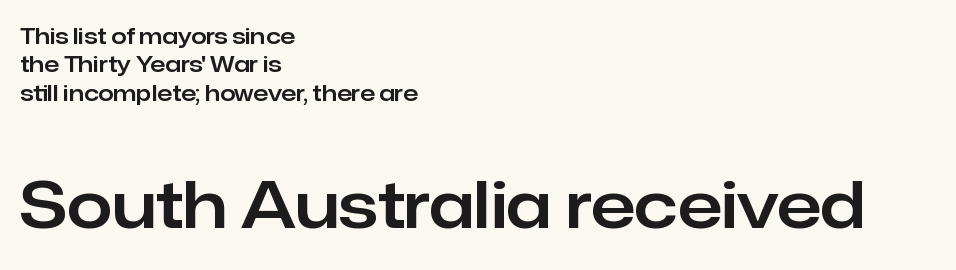
{"serif": "no", "italic": "no", "width": "normal", "stroke_contrast": "low", "x_height": "medium", "monospaced": "no", "underline": "no", "align": "left", "line_spacing": "normal", "line_spacing_ratio": 1.29, "letter_spacing": "normal", "letter_spacing_em": 0.0, "larger_block": "second", "size_ratio": 2.95, "glyph_px": 65}
